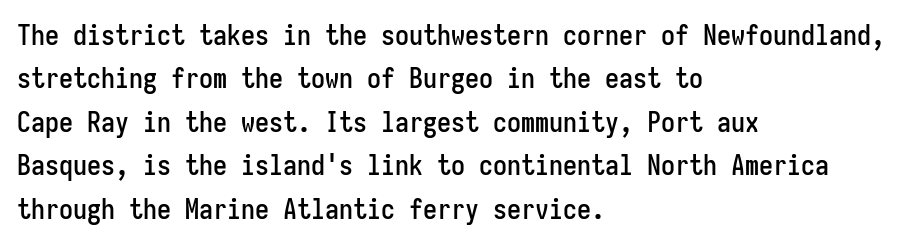
The image shows 28 px condensed sans-serif type, upright, monospaced; set left-aligned, normal line spacing (1.55x), normal letter spacing, not underlined; low stroke contrast and a medium x-height.
